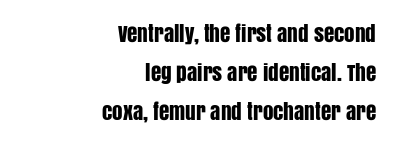
Any mark beneath the type? The region is blank. Unlike italic type, these characters show no tilt at all. Here the glyphs are tracked normally, forming tight word shapes. Each line ends at the same right margin while the left side varies.
